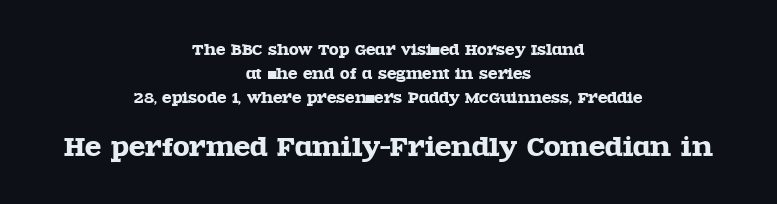
Q: Is the text italic (slanted)? A: No, it is upright.
Q: Is the text underlined? A: No.
Q: How is the paragraph aligned? A: Centered.
Q: Is the spacing between letters normal or unusually wide? A: Normal.
Q: Which block of text is set in a larger size, the first (top) or the second (bottom)? A: The second (bottom) one.
